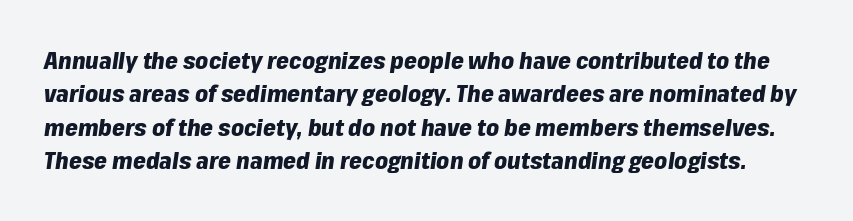
Heavy-handed strokes throughout: this text is bold. The baseline area is clear. One glance says typical: line gaps are just what's usual. Style check: oblique. Honestly, the letter spacing is just normal — you wouldn't notice it.
